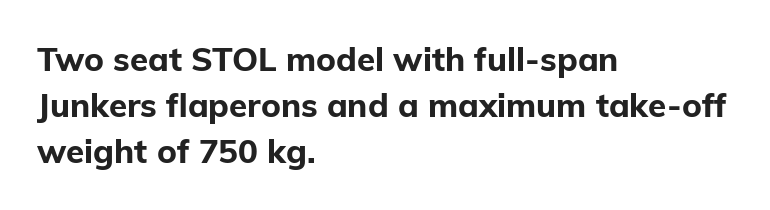
{"serif": "no", "italic": "no", "bold": "yes", "weight": "bold", "width": "normal", "stroke_contrast": "low", "x_height": "medium", "monospaced": "no", "underline": "no", "align": "left", "line_spacing": "normal", "line_spacing_ratio": 1.4, "letter_spacing": "normal", "letter_spacing_em": 0.0, "glyph_px": 33}
